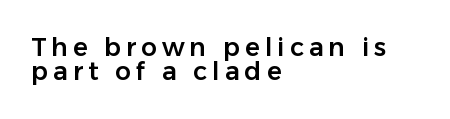
The image shows 25 px text type, upright; set left-aligned, tight line spacing (0.98x), unusually wide letter spacing (+0.2 em), not underlined.
